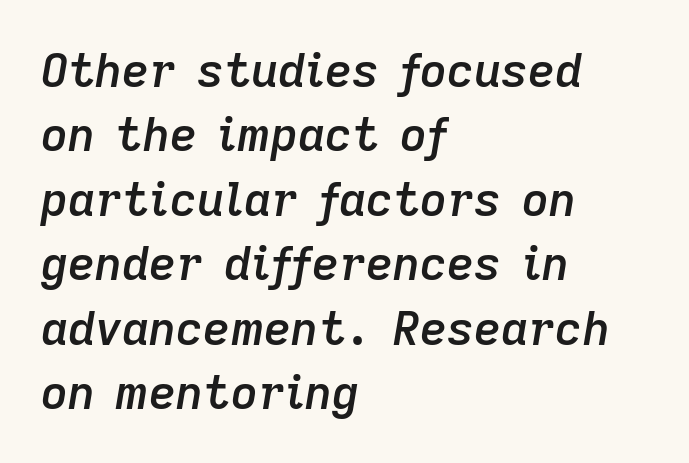
{"italic": "yes", "lean": "right", "slant_degrees": 9, "bold": "semi", "weight": "semibold", "width": "normal", "stroke_contrast": "low", "x_height": "medium", "monospaced": "no", "underline": "no", "align": "left", "line_spacing": "normal", "line_spacing_ratio": 1.37, "letter_spacing": "normal", "letter_spacing_em": 0.0, "glyph_px": 47}
